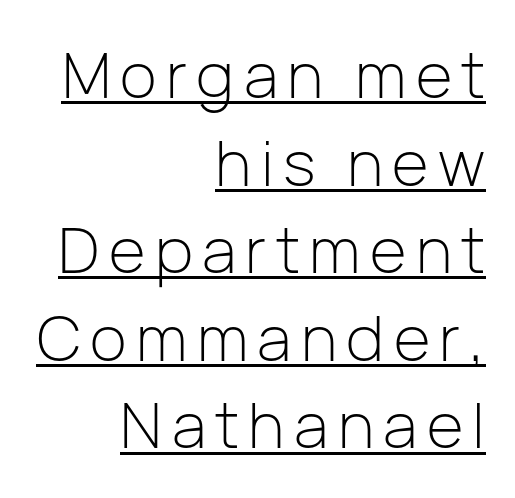
Does a line run under the words? Yes, clearly. The specimen reads as upright at a glance. The rendering anchors every line to the right-hand side. Compared with a typical body face, this is equally light or lighter still. The face used here is proportionally spaced, like ordinary book or web type. Summary of vertical rhythm: regular, with standard interline spacing.
